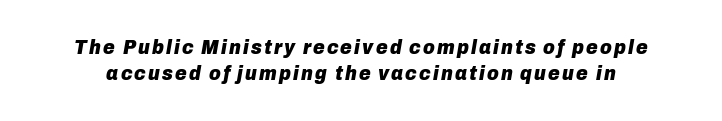
The image shows 20 px bold type, italic (leaning right); set normal line spacing (1.28x), not underlined.
